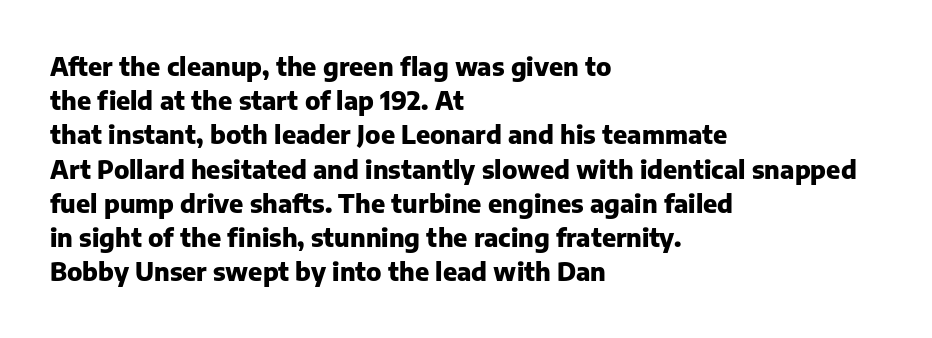
The lines in this sample share a left origin and differ only in where they stop. Summary of vertical rhythm: regular, with standard interline spacing. Italic: no, the glyphs are upright roman. The letterforms sit shoulder to shoulder at normal distance. Set as a true bold cut, around the 700 mark. The baseline area is clear.
